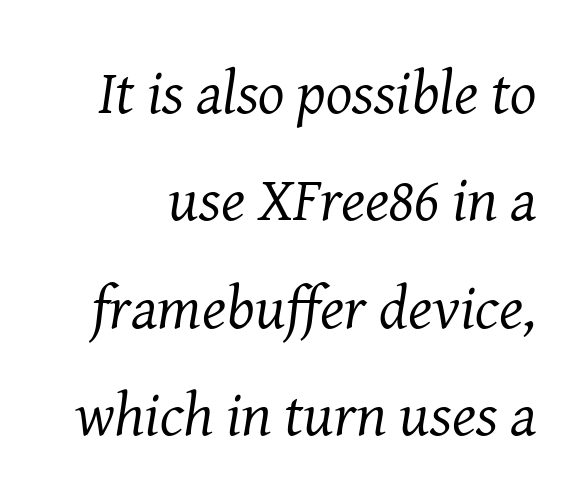
Examine the stroke ends and you'll spot serifs. The glyphs are unaccompanied by any horizontal stroke below them. Here the glyphs are tracked normally, forming tight word shapes. Characters are canted at an angle relative to the baseline's perpendicular.
